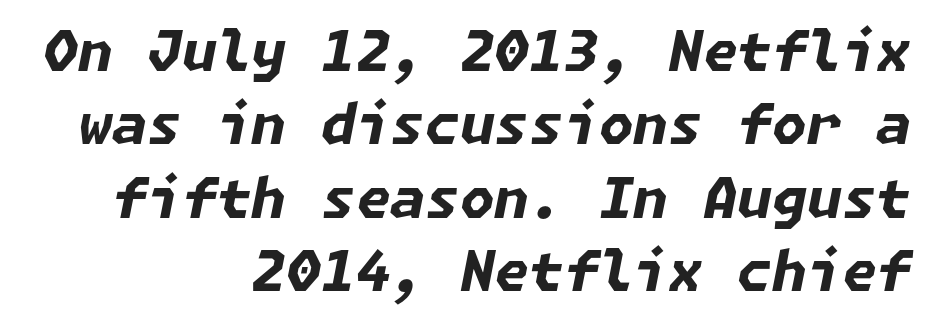
{"italic": "yes", "lean": "right", "slant_degrees": 11, "bold": "yes", "weight": "bold", "width": "normal", "stroke_contrast": "low", "x_height": "medium", "underline": "no", "align": "right", "line_spacing": "normal", "line_spacing_ratio": 1.31, "letter_spacing": "normal", "letter_spacing_em": 0.0, "glyph_px": 56}
